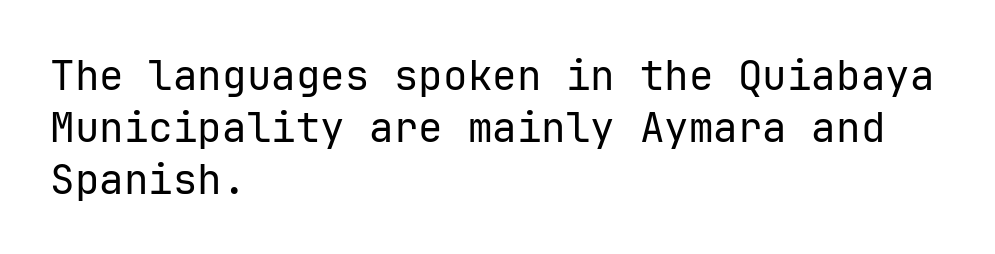
Q: Is the text bold? A: No.
Q: Is the text italic (slanted)? A: No, it is upright.
Q: Is the typeface a serif or a sans-serif typeface? A: Sans-serif.
Q: Is the text underlined? A: No.
Q: How is the paragraph aligned? A: Left-aligned.
Q: Is the spacing between letters normal or unusually wide? A: Normal.
Q: Is the spacing between lines tight, normal or loose? A: Normal.
Q: Width (condensed, normal, or wide)? A: Normal.
Q: Stroke contrast? A: Low.
Q: x-height? A: Medium.
